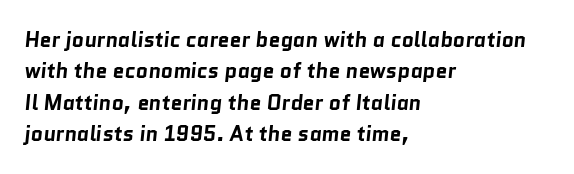
Q: Is the text bold? A: Yes.
Q: Is the text underlined? A: No.
Q: How is the paragraph aligned? A: Left-aligned.
Q: Is the spacing between letters normal or unusually wide? A: Normal.
Q: Is the spacing between lines tight, normal or loose? A: Normal.
